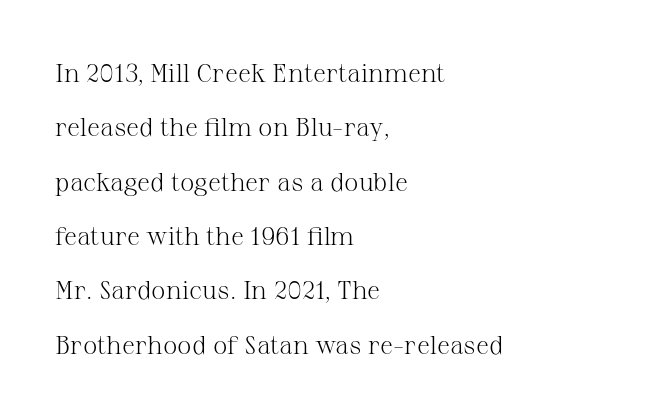
Q: Is the text bold? A: No.
Q: Is the text italic (slanted)? A: No, it is upright.
Q: Is the text underlined? A: No.
Q: How is the paragraph aligned? A: Left-aligned.
Q: Is the spacing between letters normal or unusually wide? A: Normal.
Q: Is the spacing between lines tight, normal or loose? A: Loose.
